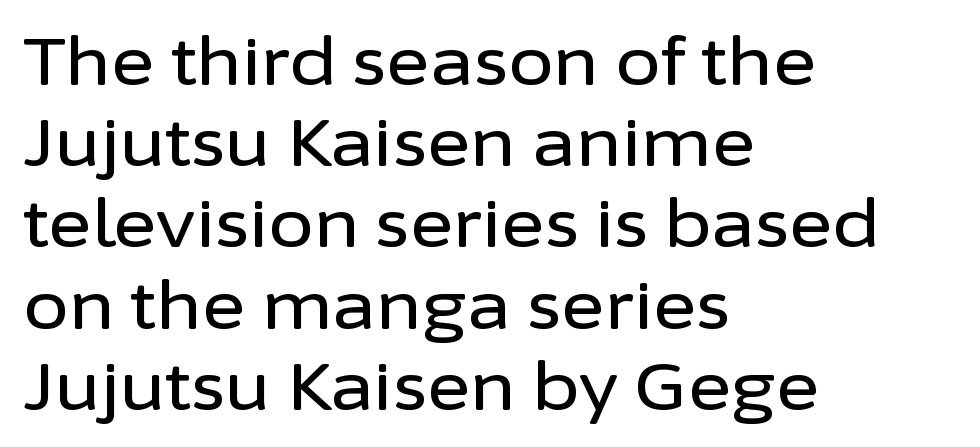
The image shows 66 px sans-serif type, upright; set left-aligned, line spacing 1.23x, normal letter spacing, not underlined; low stroke contrast and a medium x-height.
